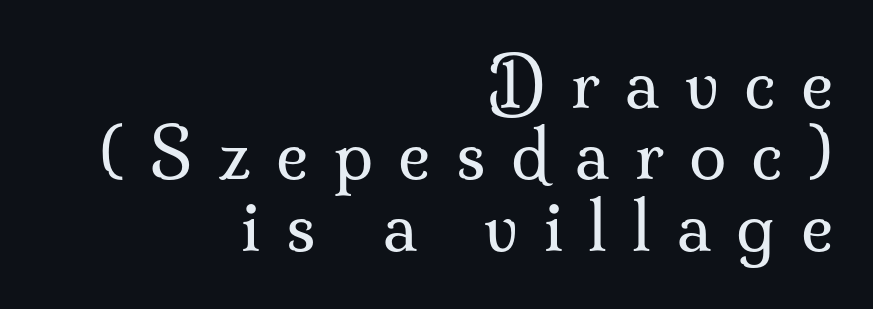
Q: Is the text bold? A: No.
Q: Is the text italic (slanted)? A: No, it is upright.
Q: Is the typeface a serif or a sans-serif typeface? A: Serif.
Q: Is the text underlined? A: No.
Q: How is the paragraph aligned? A: Right-aligned.
Q: Is the spacing between letters normal or unusually wide? A: Unusually wide.
Q: Is the spacing between lines tight, normal or loose? A: Tight.
Q: Width (condensed, normal, or wide)? A: Normal.
Q: Stroke contrast? A: Medium.
Q: x-height? A: Small.
Q: Monospaced? A: No.
